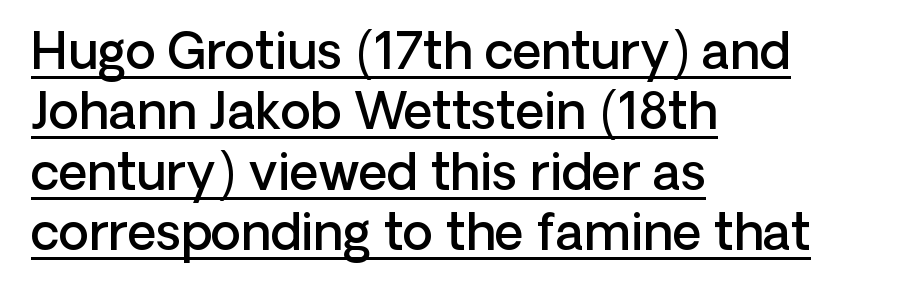
Q: Is the text bold? A: Semi-bold.
Q: Is the text italic (slanted)? A: No, it is upright.
Q: Is the typeface a serif or a sans-serif typeface? A: Sans-serif.
Q: Is the text underlined? A: Yes.
Q: How is the paragraph aligned? A: Left-aligned.
Q: Is the spacing between letters normal or unusually wide? A: Normal.
Q: Width (condensed, normal, or wide)? A: Normal.
Q: Stroke contrast? A: Low.
Q: x-height? A: Medium.
Q: Monospaced? A: No.
